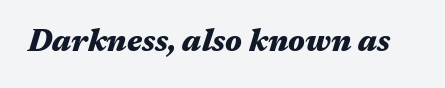
The image shows 31 px heavy, wide type, italic (leaning right); set normal letter spacing, not underlined; medium stroke contrast and a medium x-height.
